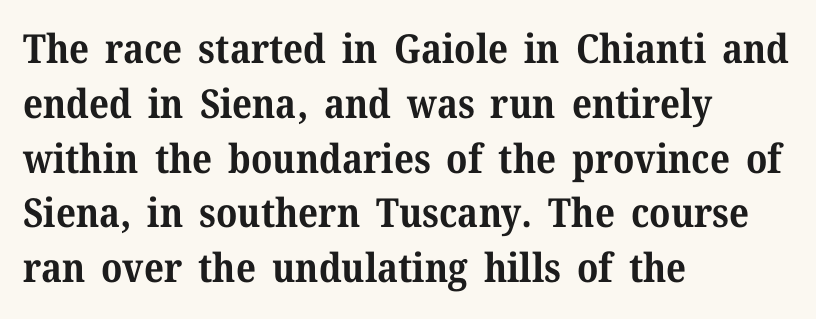
The passage shown is typeset with a serif family. Short note: letters normally spaced. One glance says typical: line gaps are just what's usual. Honestly, there is no underline to notice here at all. Every letter is thick-stroked: bold, no question.
